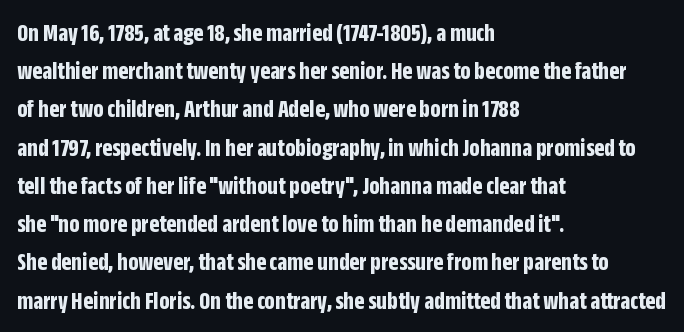
{"italic": "no", "bold": "yes", "underline": "no", "align": "left", "line_spacing": "normal", "line_spacing_ratio": 1.47, "letter_spacing": "normal", "letter_spacing_em": 0.0, "glyph_px": 26}
